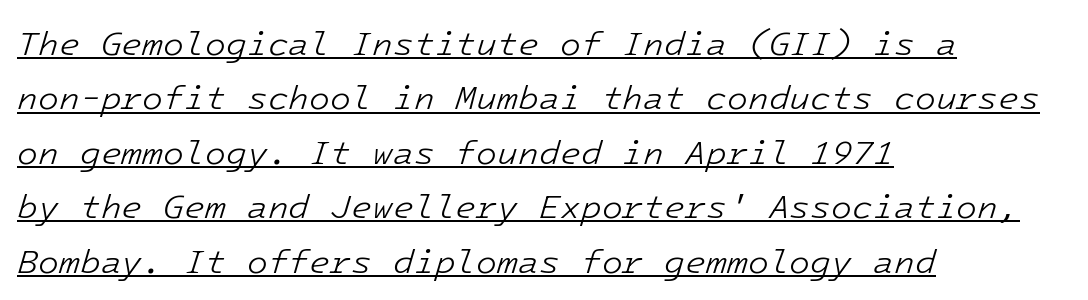
The passage shown is typed in a monospace face where columns stay perfectly aligned. This sample carries an underscore along the baseline area. Bold? No — there's no thickening of the strokes. The lines are quadded left. Rendered with sloped, italic letterforms. The vertical gap from one line to the next is medium.
